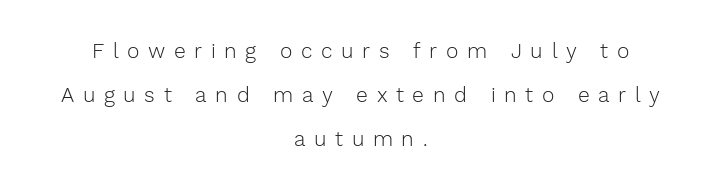
The image shows 21 px text type, upright; set centered, loose line spacing (2.1x), unusually wide letter spacing (+0.41 em), not underlined.
